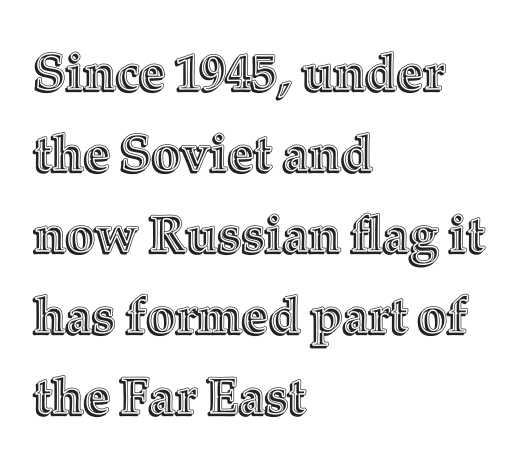
Q: Is the text italic (slanted)? A: No, it is upright.
Q: Is the text underlined? A: No.
Q: How is the paragraph aligned? A: Left-aligned.
Q: Is the spacing between letters normal or unusually wide? A: Normal.
Q: Is the spacing between lines tight, normal or loose? A: Normal.
Q: Width (condensed, normal, or wide)? A: Normal.
Q: x-height? A: Medium.
Q: Monospaced? A: No.
